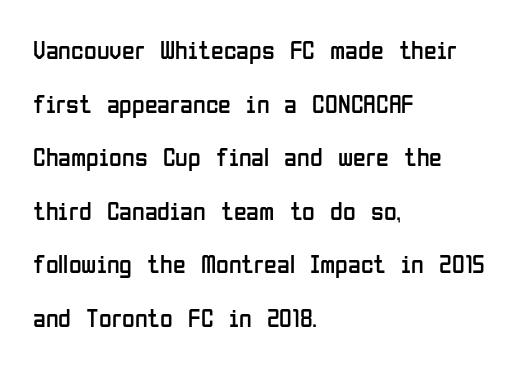
Posture: vertical. Unmarked baselines from the first word to the last. Every row of glyphs begins at an identical x-position on the left. Is there much room between lines? Yes — plenty of vertical air separates them. Stem width sits at or under what a default text font uses. There is no visible air inserted between adjacent glyphs.
